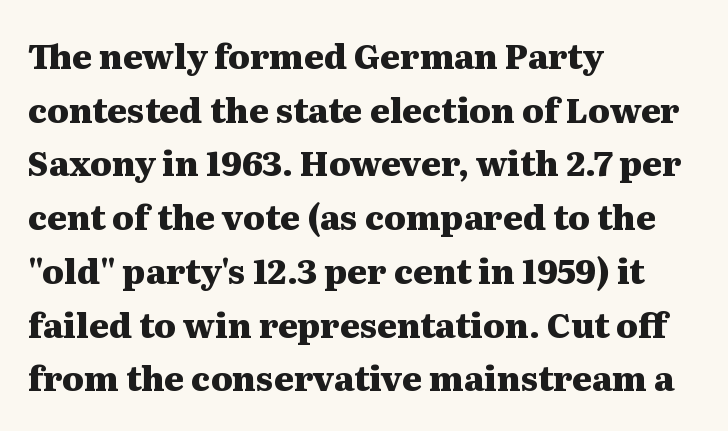
Q: Is the text bold? A: Yes.
Q: Is the text italic (slanted)? A: No, it is upright.
Q: Is the typeface a serif or a sans-serif typeface? A: Serif.
Q: Is the text underlined? A: No.
Q: How is the paragraph aligned? A: Left-aligned.
Q: Is the spacing between letters normal or unusually wide? A: Normal.
Q: Is the spacing between lines tight, normal or loose? A: Normal.
Q: Width (condensed, normal, or wide)? A: Wide.
Q: Stroke contrast? A: Medium.
Q: x-height? A: Medium.
Q: Monospaced? A: No.
